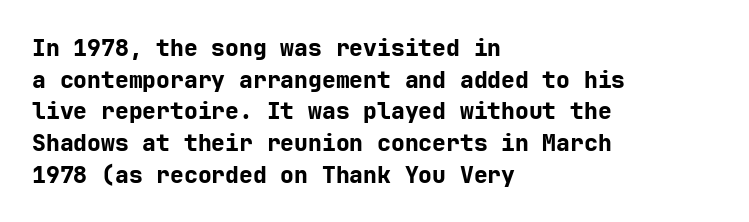
{"italic": "no", "bold": "yes", "underline": "no", "align": "left", "line_spacing": "normal", "line_spacing_ratio": 1.38, "letter_spacing": "normal", "letter_spacing_em": 0.0, "glyph_px": 23}
